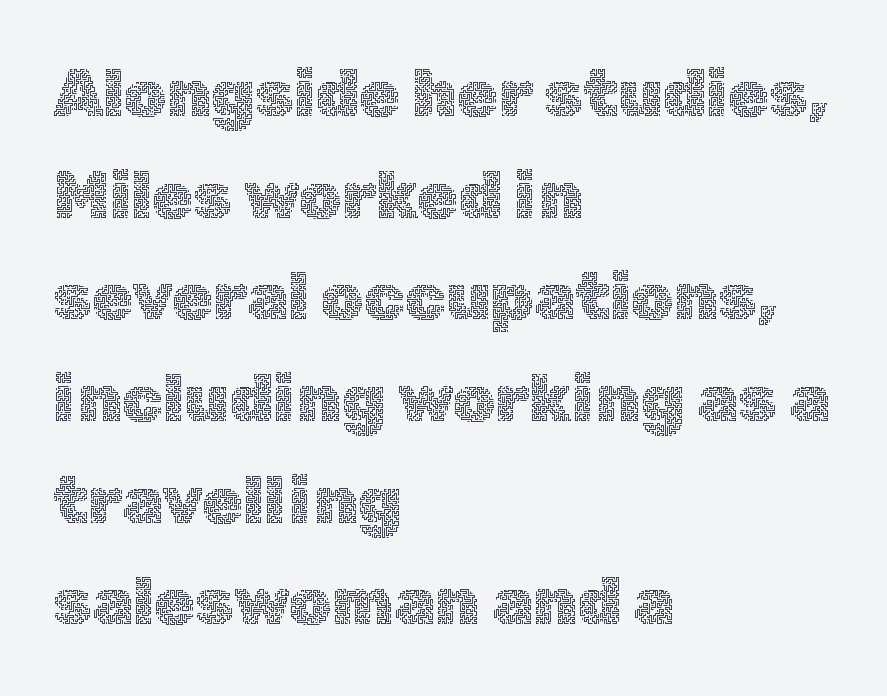
The image shows 66 px thin type, upright; set left-aligned, normal line spacing (1.54x), normal letter spacing, not underlined; a medium x-height.
